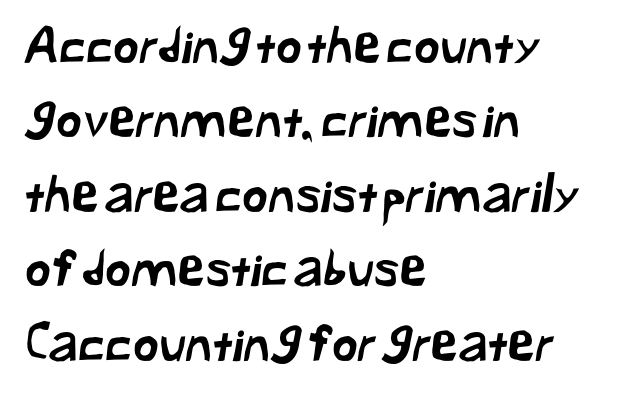
Q: Is the typeface a serif or a sans-serif typeface? A: Sans-serif.
Q: Is the text underlined? A: No.
Q: How is the paragraph aligned? A: Left-aligned.
Q: Is the spacing between letters normal or unusually wide? A: Normal.
Q: Is the spacing between lines tight, normal or loose? A: Normal.
Q: Width (condensed, normal, or wide)? A: Normal.
Q: Stroke contrast? A: Low.
Q: x-height? A: Medium.
Q: Monospaced? A: No.
